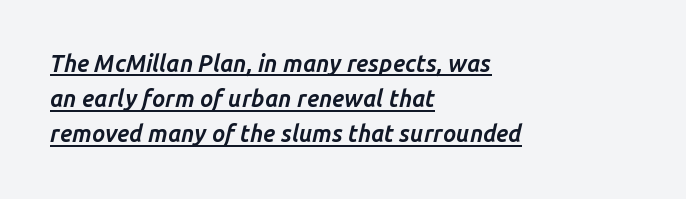
Q: Is the text bold? A: Yes.
Q: Is the text italic (slanted)? A: Yes, it leans right by about 14 degrees.
Q: Is the text underlined? A: Yes.
Q: How is the paragraph aligned? A: Left-aligned.
Q: Is the spacing between letters normal or unusually wide? A: Normal.
Q: Is the spacing between lines tight, normal or loose? A: Normal.
